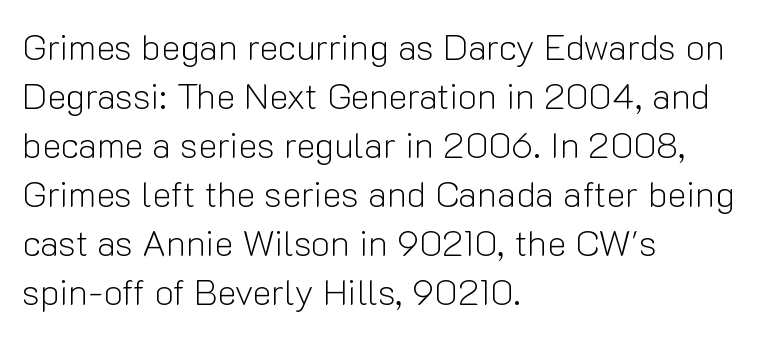
Q: Is the text bold? A: No.
Q: Is the text italic (slanted)? A: No, it is upright.
Q: Is the typeface a serif or a sans-serif typeface? A: Sans-serif.
Q: Is the text underlined? A: No.
Q: How is the paragraph aligned? A: Left-aligned.
Q: Is the spacing between letters normal or unusually wide? A: Normal.
Q: Is the spacing between lines tight, normal or loose? A: Normal.
Q: Width (condensed, normal, or wide)? A: Normal.
Q: Stroke contrast? A: Low.
Q: x-height? A: Medium.
Q: Monospaced? A: No.
